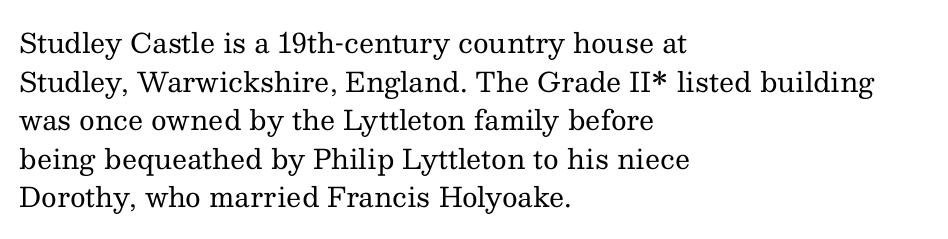
Stroke thickness stays within the range of a standard reading face or lighter. Notice how descenders clear the ascenders below comfortably — that's standard leading. There is no visible air inserted between adjacent glyphs. Casual observation: everything's shoved over to the left. The specimen omits any rule beneath the text block's lines. The letters stand straight up with perfectly vertical stems.
